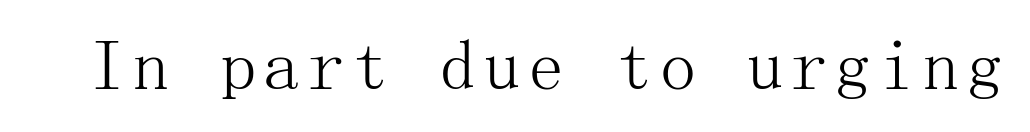
{"serif": "yes", "italic": "no", "bold": "no", "weight": "light", "width": "normal", "stroke_contrast": "medium", "x_height": "medium", "underline": "no", "glyph_px": 72}
